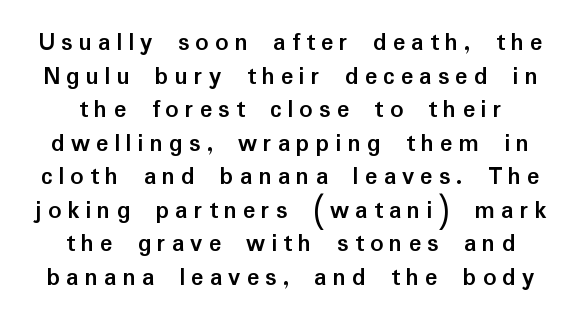
{"italic": "no", "bold": "yes", "underline": "no", "align": "center", "line_spacing": "normal", "line_spacing_ratio": 1.29, "letter_spacing": "wide", "letter_spacing_em": 0.23, "glyph_px": 26}
